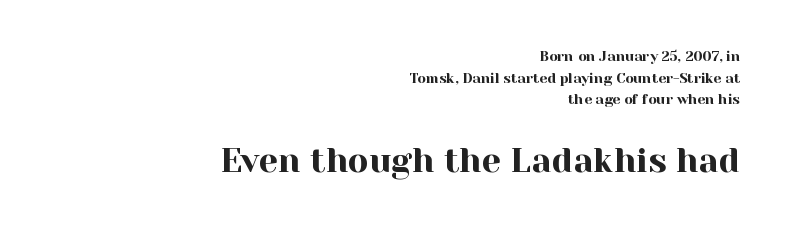
The image shows 34 px serif type, upright; set right-aligned, normal line spacing (1.55x), normal letter spacing, not underlined; the second (bottom) block is 2.43x larger; a medium x-height.
